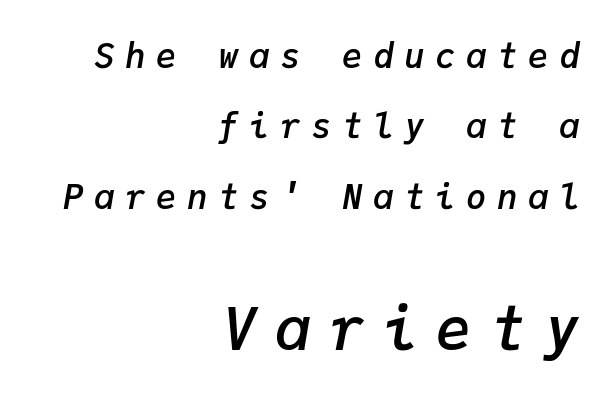
Does the lettering tilt? It does — this is italic. The vertical gap from one line to the next is large. Alignment: flush right. Look at the tracking — it's clearly loosened, letters drifting apart. A semibold gives these letters moderate extra thickness, short of bold. Whoever set this made the second block the dominant, larger element.
